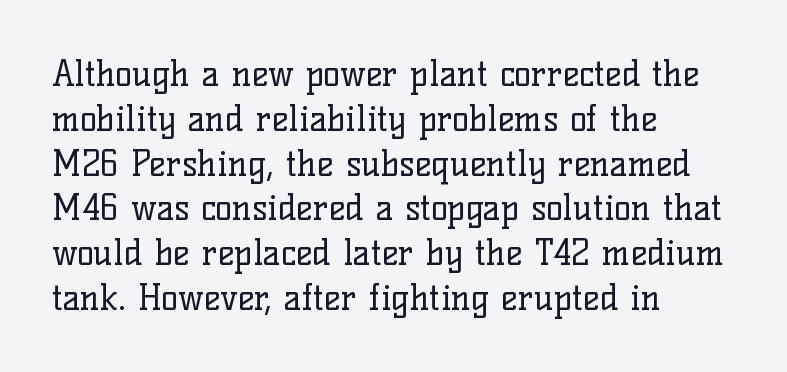
The image shows 35 px regular-weight serif type, upright; set left-aligned, normal line spacing (1.28x), normal letter spacing, not underlined; low stroke contrast and a medium x-height.
